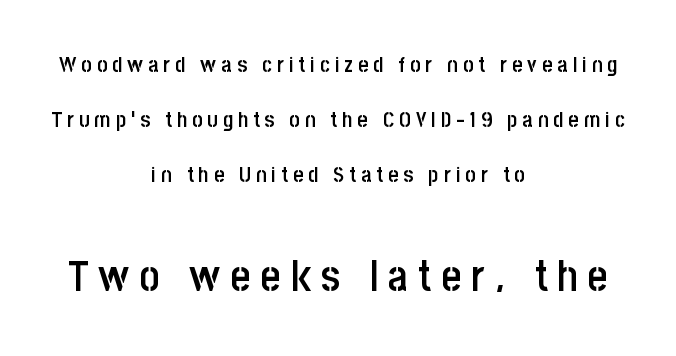
{"serif": "no", "italic": "no", "bold": "semi", "weight": "semibold", "width": "condensed", "stroke_contrast": "low", "x_height": "large", "monospaced": "no", "underline": "no", "align": "center", "line_spacing": "loose", "line_spacing_ratio": 2.49, "letter_spacing": "wide", "letter_spacing_em": 0.23, "larger_block": "second", "size_ratio": 1.95, "glyph_px": 43}
